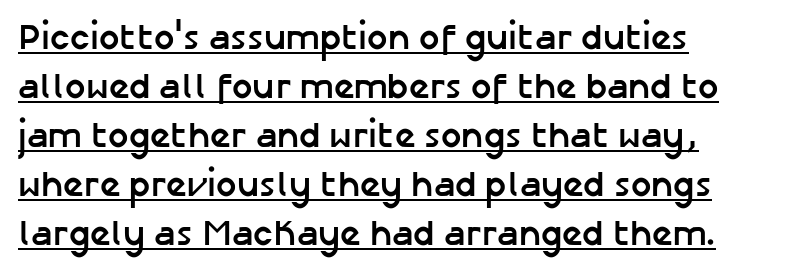
Q: Is the text bold? A: Yes.
Q: Is the text italic (slanted)? A: No, it is upright.
Q: Is the typeface a serif or a sans-serif typeface? A: Sans-serif.
Q: Is the text underlined? A: Yes.
Q: How is the paragraph aligned? A: Left-aligned.
Q: Is the spacing between letters normal or unusually wide? A: Normal.
Q: Is the spacing between lines tight, normal or loose? A: Normal.
Q: Width (condensed, normal, or wide)? A: Normal.
Q: Stroke contrast? A: Low.
Q: x-height? A: Medium.
Q: Monospaced? A: No.
